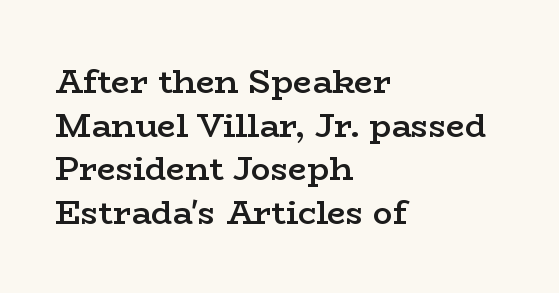
The letters carry serifs — small finishing strokes at the ends of their stems. Honestly, there is no underline to notice here at all. Does the leading feel generous? No, just average. Firm but not heavy-handed strokes: this text is semibold.
